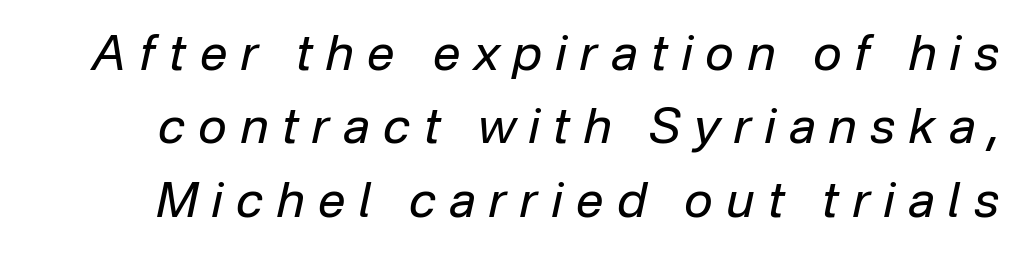
The image shows 49 px regular-weight type, italic (leaning right); set normal line spacing (1.5x), unusually wide letter spacing (+0.28 em), not underlined; low stroke contrast and a medium x-height.
